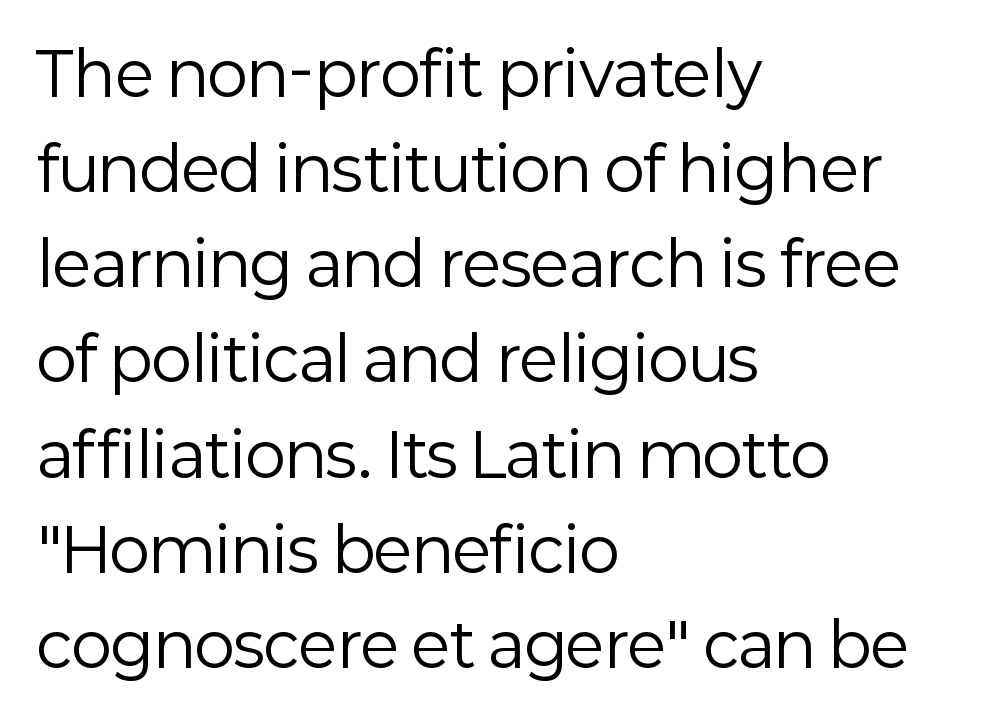
{"serif": "no", "italic": "no", "bold": "no", "weight": "regular", "width": "normal", "stroke_contrast": "low", "x_height": "medium", "monospaced": "no", "underline": "no", "align": "left", "line_spacing": "normal", "line_spacing_ratio": 1.56, "letter_spacing": "normal", "letter_spacing_em": 0.0, "glyph_px": 61}
